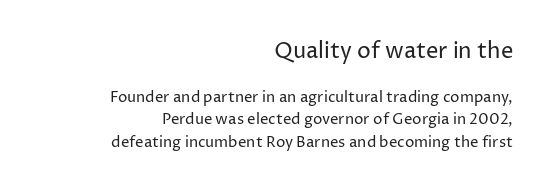
One-word summary of the alignment: right. Stroke mass is kept to a normal reading level or below. Style check: upright. Has an underline been added? It has not. This layout puts the oversized block above and the modest block below. Here the glyphs are tracked normally, forming tight word shapes.
